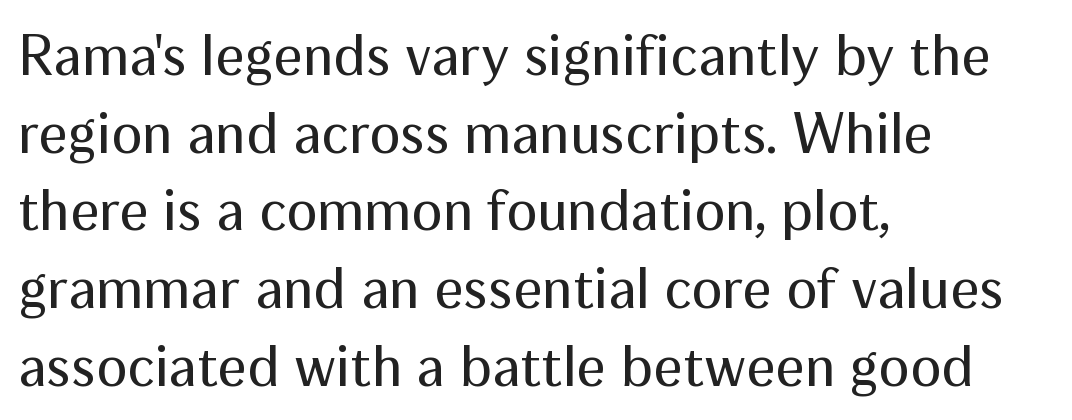
The image shows 58 px regular-weight sans-serif type, upright; set left-aligned, normal line spacing (1.34x), normal letter spacing, not underlined; medium stroke contrast and a medium x-height.
